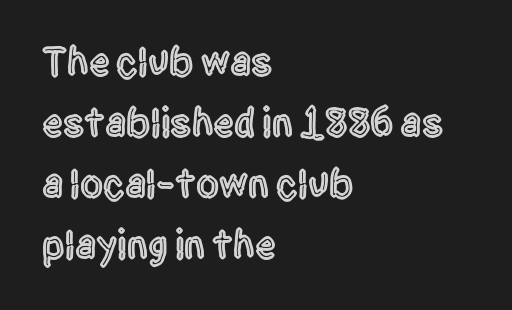
{"serif": "no", "italic": "no", "width": "condensed", "x_height": "large", "monospaced": "no", "underline": "no", "align": "left", "line_spacing": "normal", "line_spacing_ratio": 1.49, "letter_spacing": "normal", "letter_spacing_em": 0.0, "glyph_px": 41}
